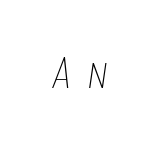
Q: Is the text bold? A: No.
Q: Is the text italic (slanted)? A: Yes, it leans right by about 8 degrees.
Q: Is the text underlined? A: No.
Q: Is the spacing between letters normal or unusually wide? A: Unusually wide.
Q: Width (condensed, normal, or wide)? A: Condensed.
Q: Stroke contrast? A: Low.
Q: x-height? A: Large.
Q: Monospaced? A: No.
